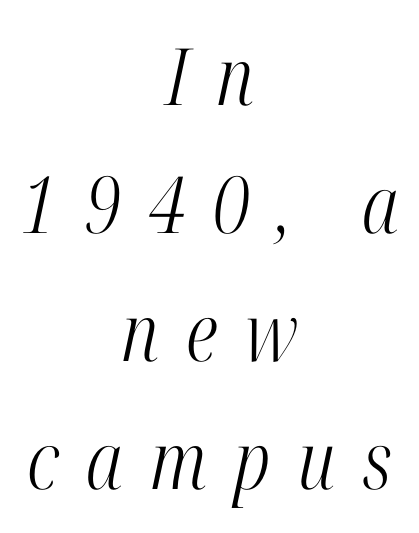
{"serif": "yes", "italic": "yes", "lean": "right", "slant_degrees": 12, "bold": "no", "weight": "light", "width": "condensed", "stroke_contrast": "high", "x_height": "medium", "monospaced": "no", "underline": "no", "align": "center", "line_spacing": "normal", "line_spacing_ratio": 1.62, "letter_spacing": "wide", "letter_spacing_em": 0.34, "glyph_px": 79}
